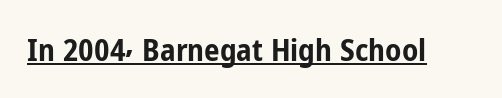
Typographically, this falls in the sans-serif category. The glyphs have the mass of a bold cut. The face used here is proportionally spaced, like ordinary book or web type. The lettering stays uniformly vertical, giving the passage a roman look. Beneath each row of characters lies a ruled line. Default kerning and tracking; the words read as compact shapes.
